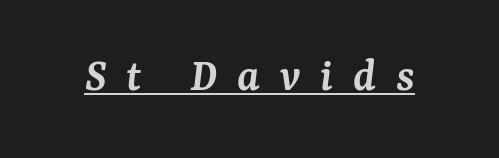
The letters are slanted; this is an italic face. Character widths vary here, with narrow letters taking less room than wide ones. Compared with an ordinary text face, these strokes are moderately heavier — a semibold. This rendering employs a face with finishing strokes, i.e., a serif.
